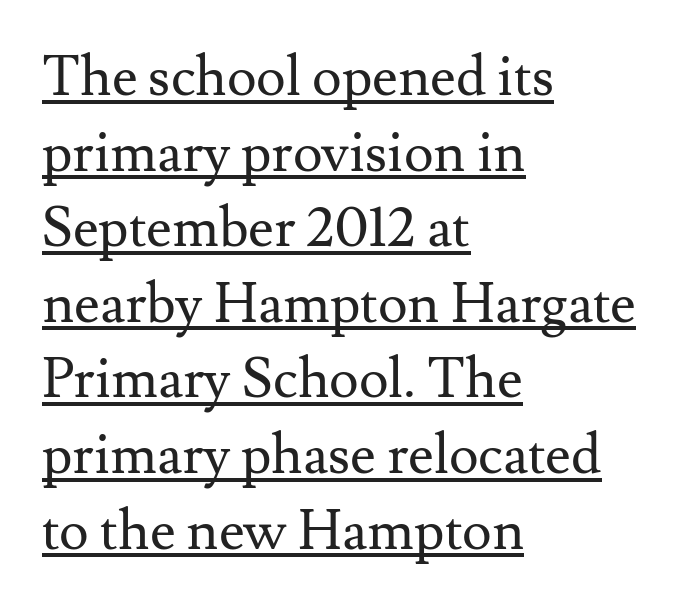
The letterforms sit shoulder to shoulder at normal distance. In designer terms, the underline attribute is active on this setting. Nope, not italic — everything's standing straight. The block of text has a typical density, with ordinary space between rows. Yep, those are serifs on the letters. Is this a fixed-width face? No — the glyphs have proportional, varying widths.
